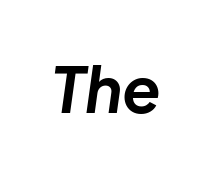
The image shows 63 px bold type, italic (leaning right); set normal letter spacing, not underlined; low stroke contrast and a medium x-height.
